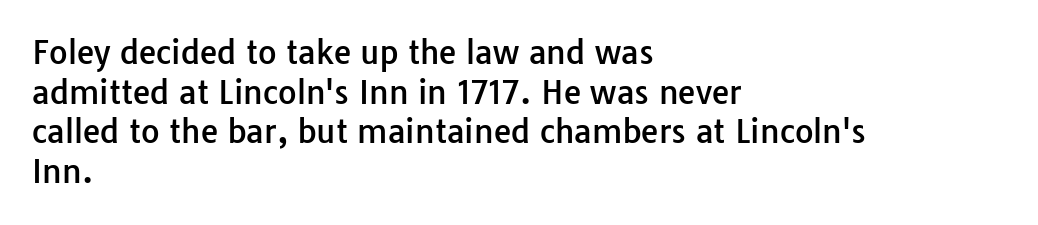
{"serif": "no", "italic": "no", "width": "normal", "stroke_contrast": "low", "x_height": "medium", "monospaced": "no", "underline": "no", "align": "left", "line_spacing_ratio": 1.24, "letter_spacing": "normal", "letter_spacing_em": 0.0, "glyph_px": 32}
